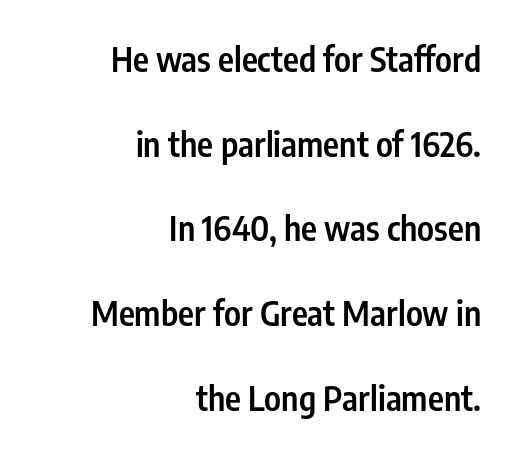
Looks like regular typesetting: each glyph gets only the width it needs. The passage shown has conventional tracking throughout. No word sits above an underline. The designer went with a sans here, leaving each stem footless. No italicization has been applied; the sample stays upright.
